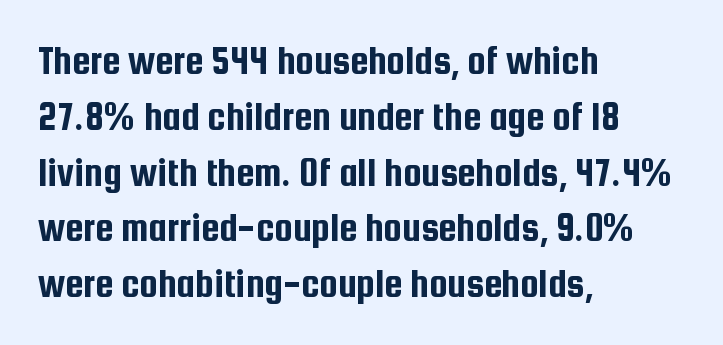
The image shows 41 px condensed sans-serif type, upright; set left-aligned, normal line spacing (1.36x), normal letter spacing, not underlined; low stroke contrast and a medium x-height.
